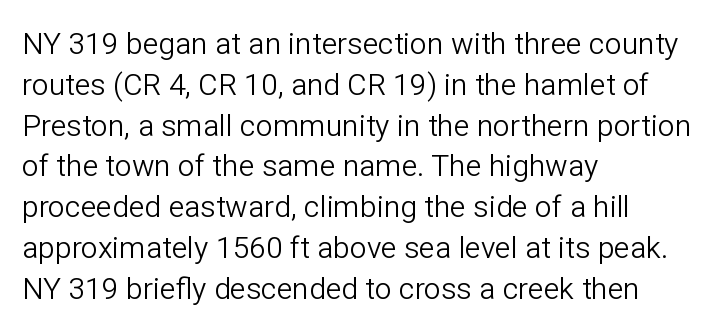
The image shows 30 px light sans-serif type, upright; set left-aligned, normal line spacing (1.36x), normal letter spacing, not underlined; low stroke contrast and a medium x-height.
